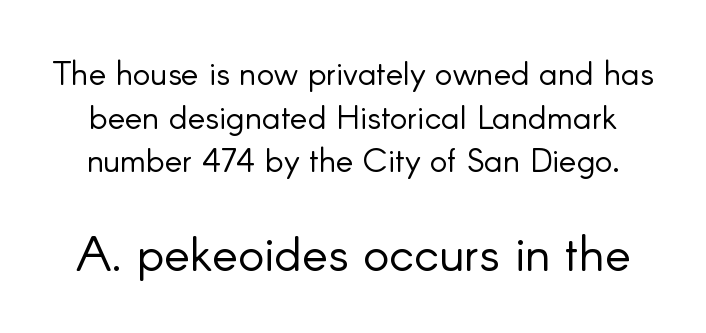
The image shows 49 px light sans-serif type, upright; set normal line spacing (1.32x), normal letter spacing, not underlined; the second (bottom) block is 1.48x larger; low stroke contrast and a small x-height.
